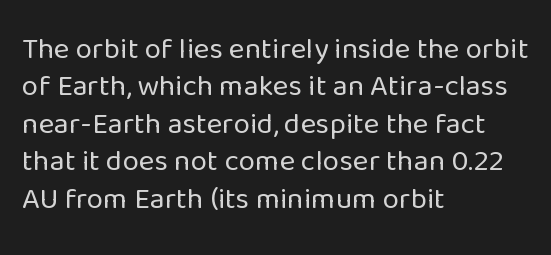
Q: Is the text bold? A: No.
Q: Is the text italic (slanted)? A: No, it is upright.
Q: Is the typeface a serif or a sans-serif typeface? A: Sans-serif.
Q: Is the text underlined? A: No.
Q: How is the paragraph aligned? A: Left-aligned.
Q: Is the spacing between letters normal or unusually wide? A: Normal.
Q: Is the spacing between lines tight, normal or loose? A: Normal.
Q: Width (condensed, normal, or wide)? A: Normal.
Q: Stroke contrast? A: Low.
Q: x-height? A: Medium.
Q: Monospaced? A: No.
